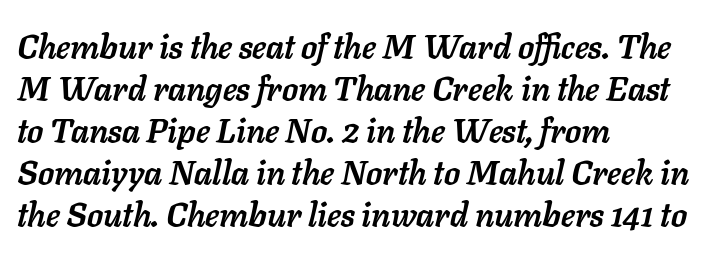
{"italic": "yes", "lean": "right", "slant_degrees": 11, "bold": "yes", "weight": "semibold", "width": "normal", "stroke_contrast": "low", "x_height": "medium", "monospaced": "no", "underline": "no", "align": "left", "line_spacing": "normal", "line_spacing_ratio": 1.27, "letter_spacing": "normal", "letter_spacing_em": 0.0, "glyph_px": 33}
